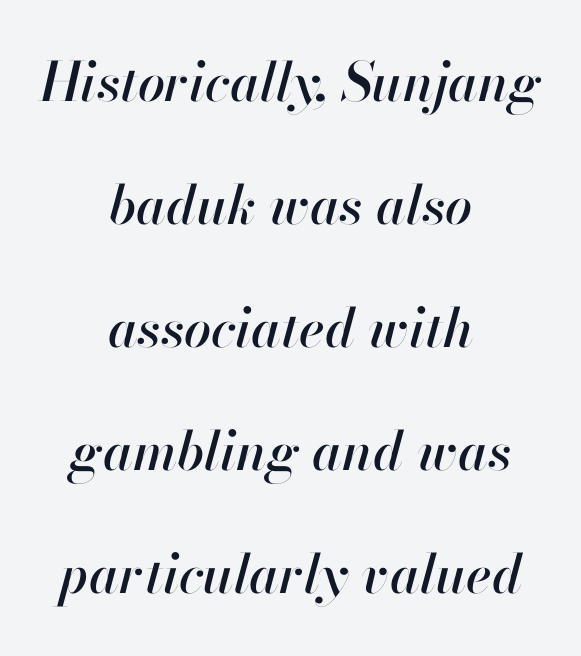
The image shows 54 px text type, italic (leaning right); set centered, loose line spacing (2.28x), normal letter spacing, not underlined; high stroke contrast and a small x-height.
